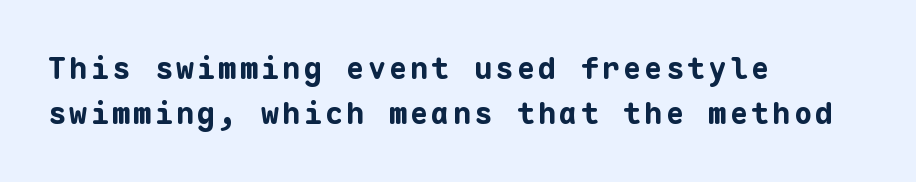
The type sits square on the baseline with zero lean. Each letter, wide or thin by design, is forced into the same width here. Clear beneath every line of the passage. Is the block centered? No — it sits flush against the left margin. This is sans-serif lettering, the kind often seen on screens and signage. The letters are bold, with thick, heavy strokes.
